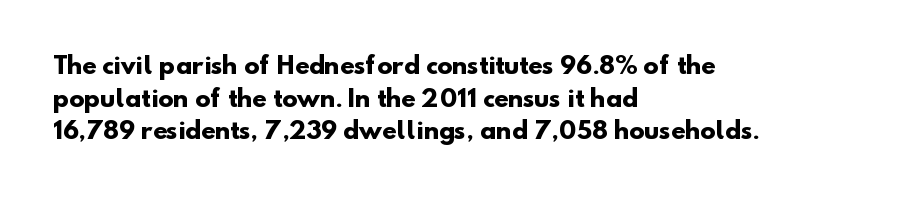
{"bold": "yes", "underline": "no", "align": "left", "line_spacing": "normal", "line_spacing_ratio": 1.42, "letter_spacing": "normal", "letter_spacing_em": 0.0, "glyph_px": 23}
